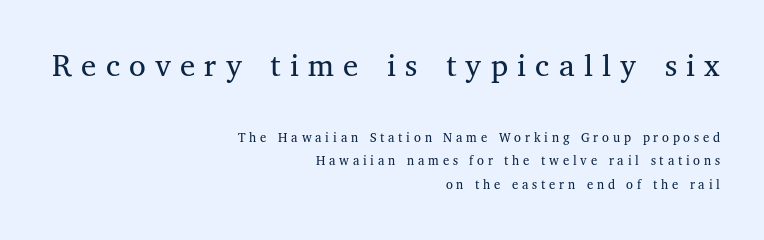
{"serif": "yes", "italic": "no", "bold": "no", "weight": "regular", "width": "normal", "stroke_contrast": "medium", "x_height": "medium", "monospaced": "no", "underline": "no", "align": "right", "line_spacing": "normal", "line_spacing_ratio": 1.67, "letter_spacing": "wide", "letter_spacing_em": 0.27, "larger_block": "first", "size_ratio": 2.43, "glyph_px": 34}
